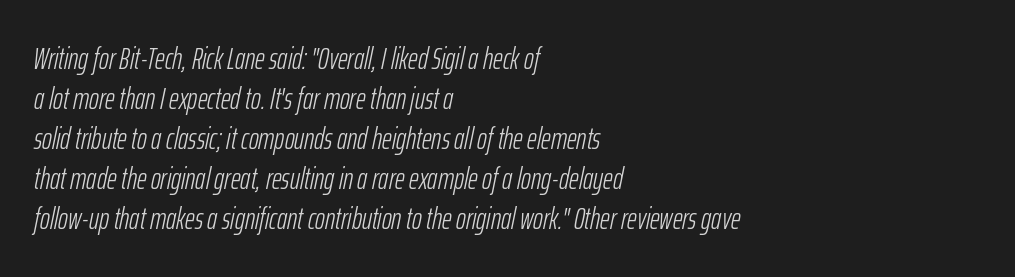
{"italic": "yes", "lean": "right", "slant_degrees": 12, "bold": "no", "weight": "light", "width": "condensed", "stroke_contrast": "low", "x_height": "medium", "monospaced": "no", "underline": "no", "align": "left", "line_spacing": "normal", "line_spacing_ratio": 1.33, "letter_spacing": "normal", "letter_spacing_em": 0.0, "glyph_px": 30}
